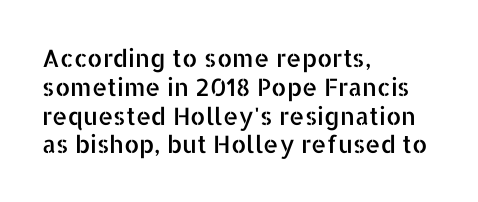
Q: Is the text italic (slanted)? A: No, it is upright.
Q: Is the text underlined? A: No.
Q: How is the paragraph aligned? A: Left-aligned.
Q: Is the spacing between letters normal or unusually wide? A: Normal.
